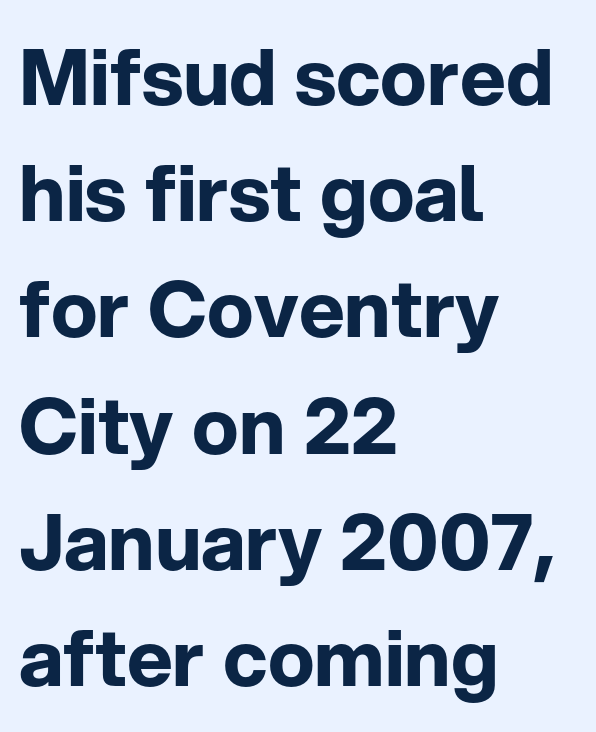
The image shows 78 px bold sans-serif type, upright; set left-aligned, normal line spacing (1.49x), normal letter spacing, not underlined; low stroke contrast and a medium x-height.
